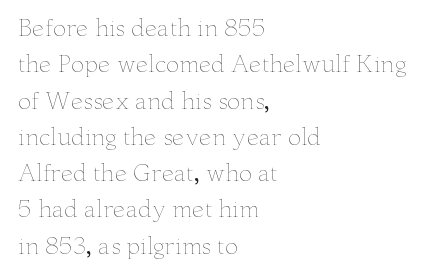
The image shows 22 px text type, upright; set left-aligned, normal line spacing (1.65x), normal letter spacing, not underlined.
